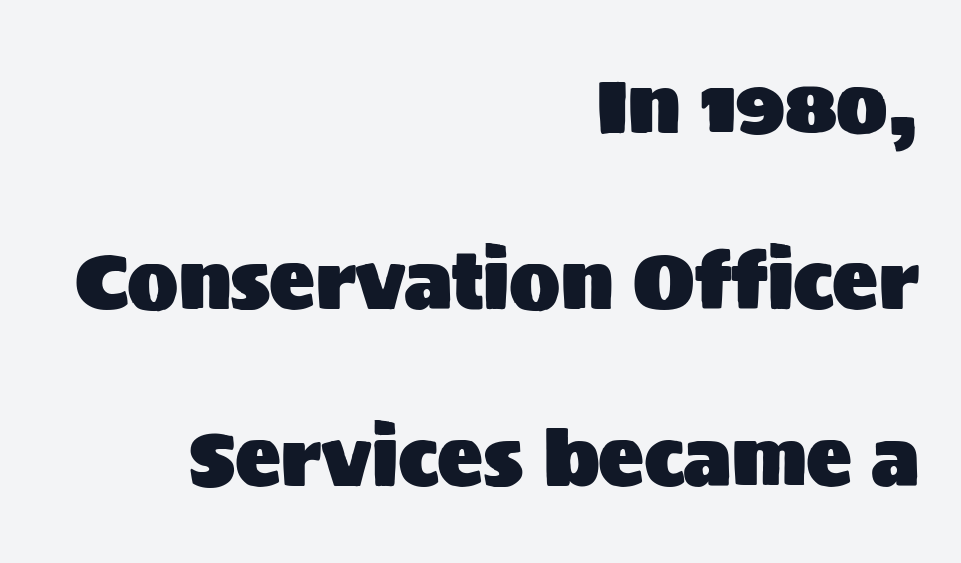
{"serif": "no", "italic": "no", "width": "normal", "stroke_contrast": "medium", "x_height": "large", "monospaced": "no", "underline": "no", "align": "right", "line_spacing": "loose", "line_spacing_ratio": 2.32, "letter_spacing": "normal", "letter_spacing_em": 0.0, "glyph_px": 76}
